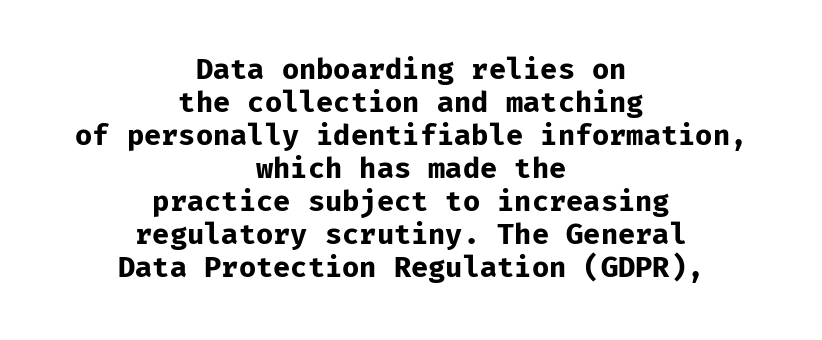
{"serif": "no", "italic": "no", "bold": "yes", "weight": "bold", "width": "normal", "stroke_contrast": "low", "x_height": "medium", "monospaced": "yes", "underline": "no", "align": "center", "line_spacing_ratio": 1.18, "letter_spacing": "normal", "letter_spacing_em": 0.0, "glyph_px": 28}
